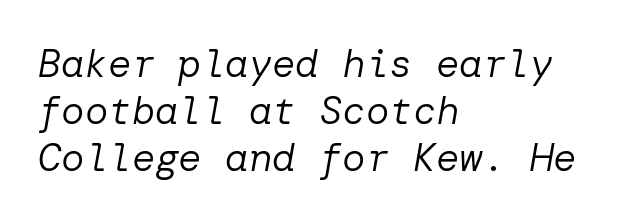
Q: Is the text bold? A: No.
Q: Is the text italic (slanted)? A: Yes, it leans right by about 10 degrees.
Q: Is the text underlined? A: No.
Q: How is the paragraph aligned? A: Left-aligned.
Q: Is the spacing between letters normal or unusually wide? A: Normal.
Q: Width (condensed, normal, or wide)? A: Normal.
Q: Stroke contrast? A: Low.
Q: x-height? A: Medium.
